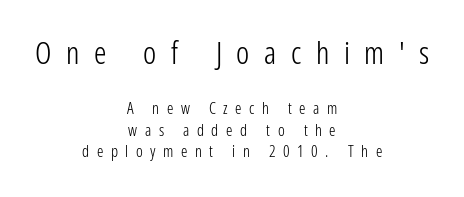
This rendering features lettering with no underline. Spacing verdict: proportional, widths tailored to each character. Each line is balanced around a shared central axis. Does the leading feel generous? No, just average. Of the two passages, the one on top uses the larger point size. The rendering inserts visible extra space after every character.
